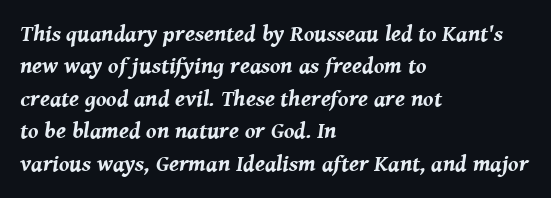
Q: Is the text bold? A: Yes.
Q: Is the text italic (slanted)? A: Yes, it leans right by about 8 degrees.
Q: Is the text underlined? A: No.
Q: How is the paragraph aligned? A: Left-aligned.
Q: Is the spacing between letters normal or unusually wide? A: Normal.
Q: Is the spacing between lines tight, normal or loose? A: Normal.
